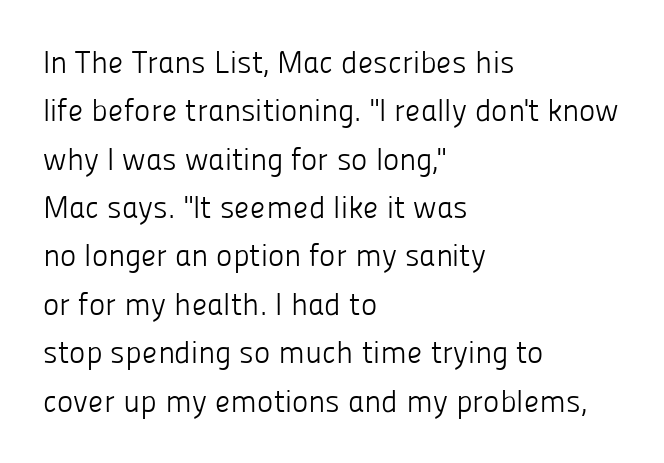
The image shows 31 px light sans-serif type, upright; set left-aligned, normal line spacing (1.56x), normal letter spacing, not underlined; low stroke contrast and a medium x-height.
